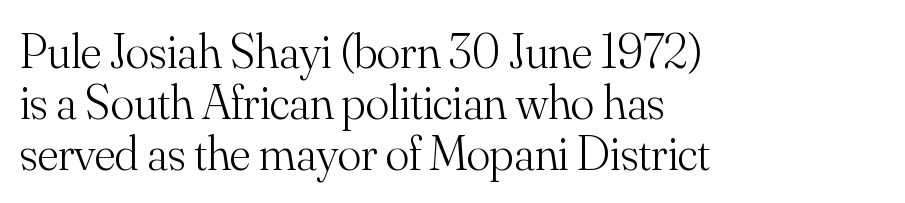
Q: Is the text bold? A: No.
Q: Is the text italic (slanted)? A: No, it is upright.
Q: Is the typeface a serif or a sans-serif typeface? A: Serif.
Q: Is the text underlined? A: No.
Q: How is the paragraph aligned? A: Left-aligned.
Q: Is the spacing between letters normal or unusually wide? A: Normal.
Q: Is the spacing between lines tight, normal or loose? A: Tight.
Q: Width (condensed, normal, or wide)? A: Normal.
Q: Stroke contrast? A: Medium.
Q: x-height? A: Small.
Q: Monospaced? A: No.
